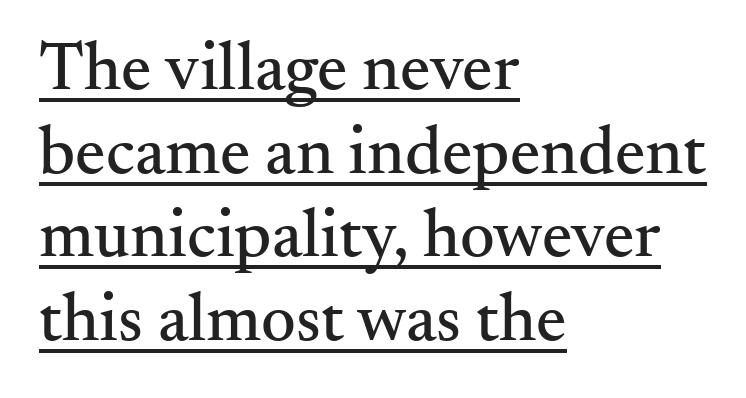
Q: Is the text italic (slanted)? A: No, it is upright.
Q: Is the typeface a serif or a sans-serif typeface? A: Serif.
Q: Is the text underlined? A: Yes.
Q: How is the paragraph aligned? A: Left-aligned.
Q: Is the spacing between letters normal or unusually wide? A: Normal.
Q: Width (condensed, normal, or wide)? A: Normal.
Q: Stroke contrast? A: Medium.
Q: x-height? A: Small.
Q: Monospaced? A: No.
